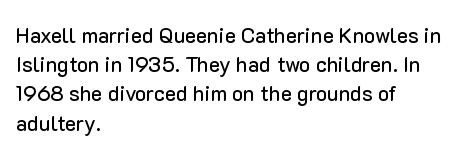
Each word holds together tightly as a unit, with standard inter-letter gaps. Left-aligned paragraph, ragged on the right. The vertical gap from one line to the next is medium. Nope, not italic — everything's standing straight. Check the space under the baseline: it is left empty.
